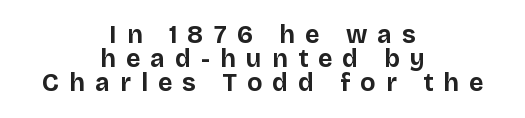
The image shows 25 px bold type, upright; set centered, tight line spacing (0.97x), unusually wide letter spacing (+0.41 em), not underlined.
